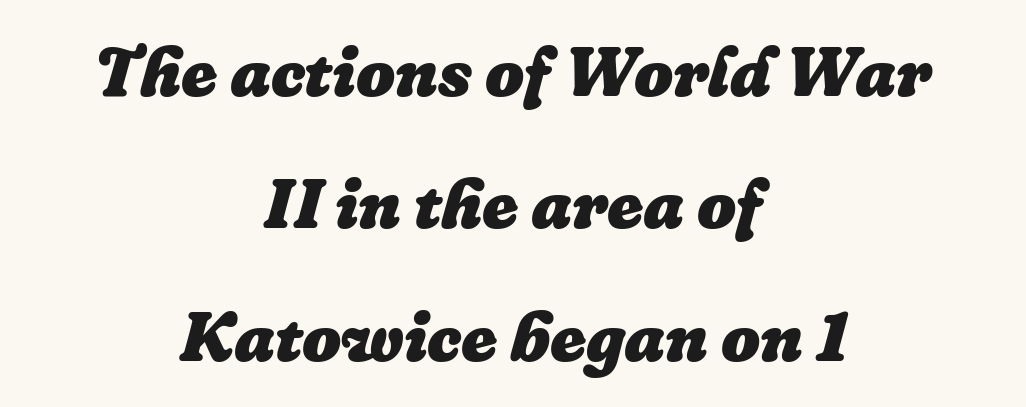
Compared with ordinary roman type, these characters are visibly tilted. You could fit nearly another row in the gap between these rows. Is this a fixed-width face? No — the glyphs have proportional, varying widths. The text block is weighted toward neither margin, spreading evenly from the middle. I'd describe the lettering as bold — thick and assertive. This sample uses plain, unmodified letter spacing.
